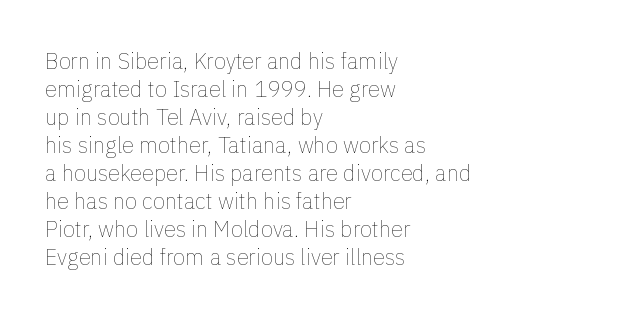
The image shows 22 px text type, upright; set left-aligned, normal line spacing (1.27x), normal letter spacing, not underlined.
